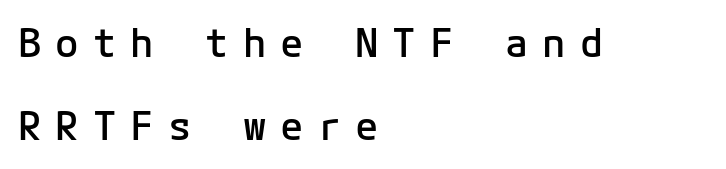
The image shows 39 px semibold sans-serif type, upright, monospaced; set left-aligned, loose line spacing (2.14x), unusually wide letter spacing (+0.36 em), not underlined; low stroke contrast and a medium x-height.
